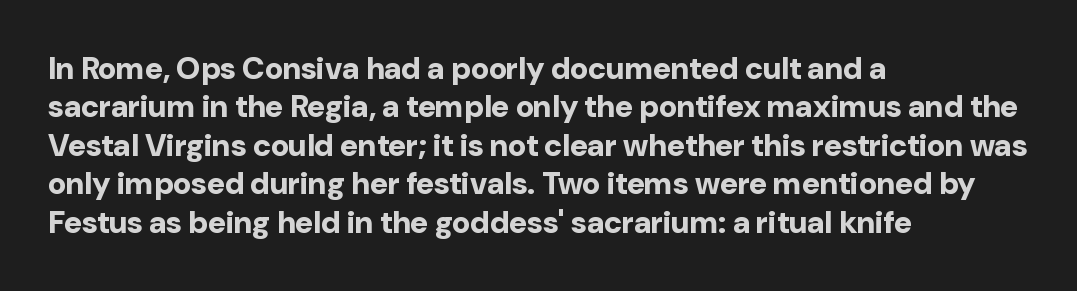
The image shows 31 px bold sans-serif type, upright; set left-aligned, line spacing 1.24x, normal letter spacing, not underlined; low stroke contrast and a medium x-height.
